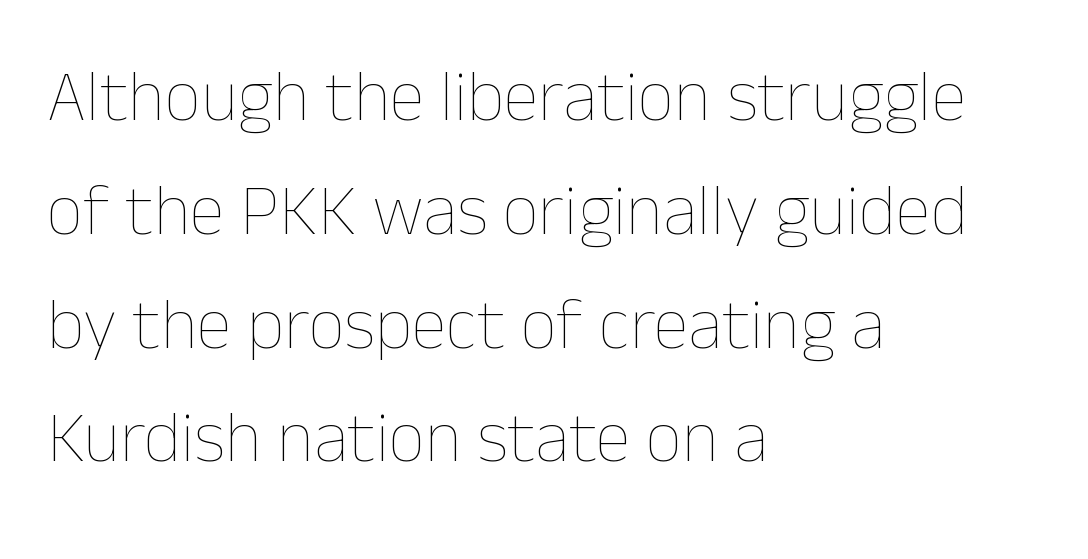
The image shows 72 px thin type, upright; set left-aligned, normal line spacing (1.58x), normal letter spacing, not underlined; low stroke contrast and a medium x-height.
